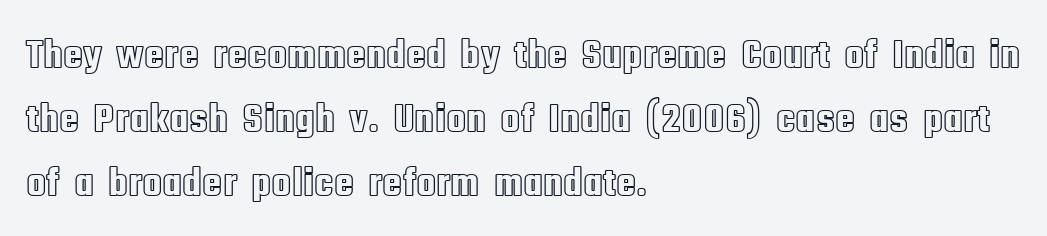
Unmarked baselines from the first word to the last. Is the letter spacing exaggerated? No — it looks like the ordinary default. Rendered with straight, roman letterforms. Proportional: the letters do not fall into vertical columns.
